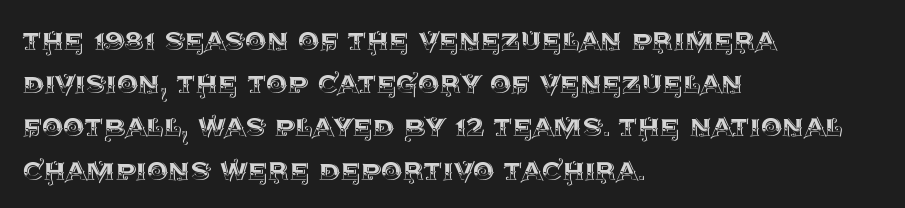
{"italic": "no", "width": "normal", "x_height": "large", "monospaced": "no", "underline": "no", "align": "left", "line_spacing": "normal", "line_spacing_ratio": 1.27, "letter_spacing": "normal", "letter_spacing_em": 0.0, "glyph_px": 34}
